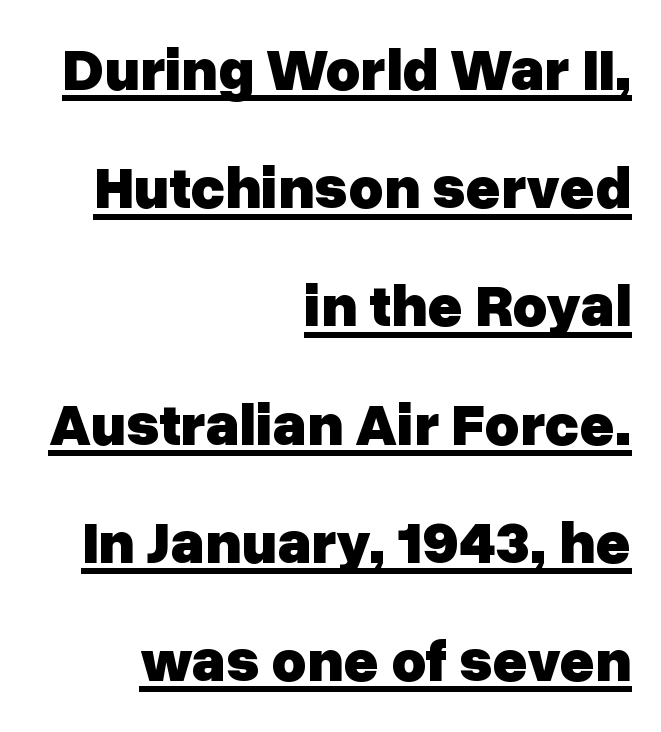
Q: Is the text bold? A: Yes.
Q: Is the text italic (slanted)? A: No, it is upright.
Q: Is the typeface a serif or a sans-serif typeface? A: Sans-serif.
Q: Is the text underlined? A: Yes.
Q: How is the paragraph aligned? A: Right-aligned.
Q: Is the spacing between letters normal or unusually wide? A: Normal.
Q: Is the spacing between lines tight, normal or loose? A: Loose.
Q: Width (condensed, normal, or wide)? A: Normal.
Q: Stroke contrast? A: Low.
Q: x-height? A: Medium.
Q: Monospaced? A: No.
